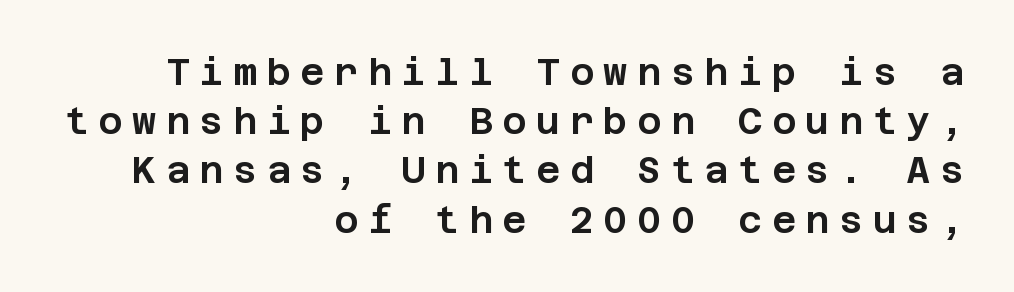
Q: Is the text italic (slanted)? A: No, it is upright.
Q: Is the typeface a serif or a sans-serif typeface? A: Sans-serif.
Q: Is the text underlined? A: No.
Q: How is the paragraph aligned? A: Right-aligned.
Q: Is the spacing between letters normal or unusually wide? A: Unusually wide.
Q: Is the spacing between lines tight, normal or loose? A: Normal.
Q: Width (condensed, normal, or wide)? A: Normal.
Q: Stroke contrast? A: Low.
Q: x-height? A: Large.
